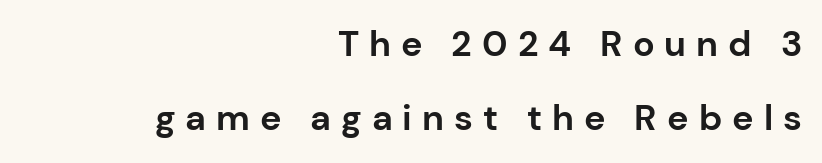
Q: Is the text bold? A: Yes.
Q: Is the text italic (slanted)? A: No, it is upright.
Q: Is the typeface a serif or a sans-serif typeface? A: Sans-serif.
Q: Is the text underlined? A: No.
Q: How is the paragraph aligned? A: Right-aligned.
Q: Is the spacing between letters normal or unusually wide? A: Unusually wide.
Q: Is the spacing between lines tight, normal or loose? A: Loose.
Q: Width (condensed, normal, or wide)? A: Normal.
Q: Stroke contrast? A: Low.
Q: x-height? A: Medium.
Q: Monospaced? A: No.
